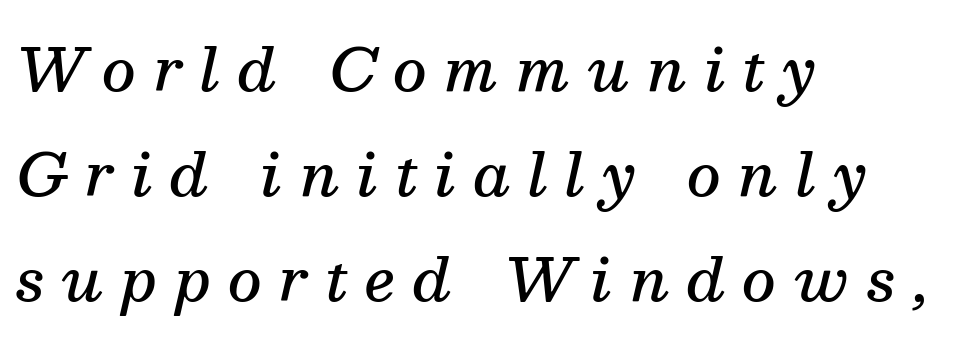
{"serif": "yes", "italic": "yes", "lean": "right", "slant_degrees": 13, "bold": "semi", "weight": "semibold", "width": "normal", "stroke_contrast": "medium", "x_height": "medium", "monospaced": "no", "underline": "no", "align": "left", "line_spacing_ratio": 1.78, "letter_spacing": "wide", "letter_spacing_em": 0.29, "glyph_px": 59}
